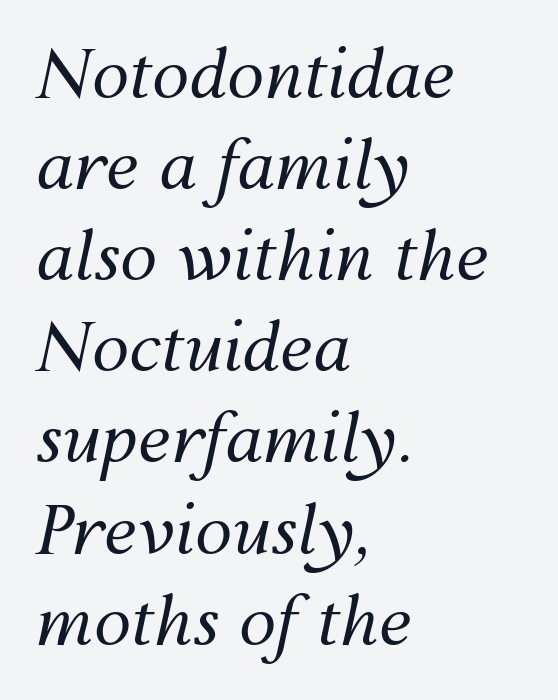
{"italic": "yes", "lean": "right", "slant_degrees": 12, "bold": "no", "weight": "regular", "width": "normal", "stroke_contrast": "medium", "x_height": "medium", "monospaced": "no", "underline": "no", "align": "left", "line_spacing": "normal", "line_spacing_ratio": 1.36, "letter_spacing": "normal", "letter_spacing_em": 0.0, "glyph_px": 67}
